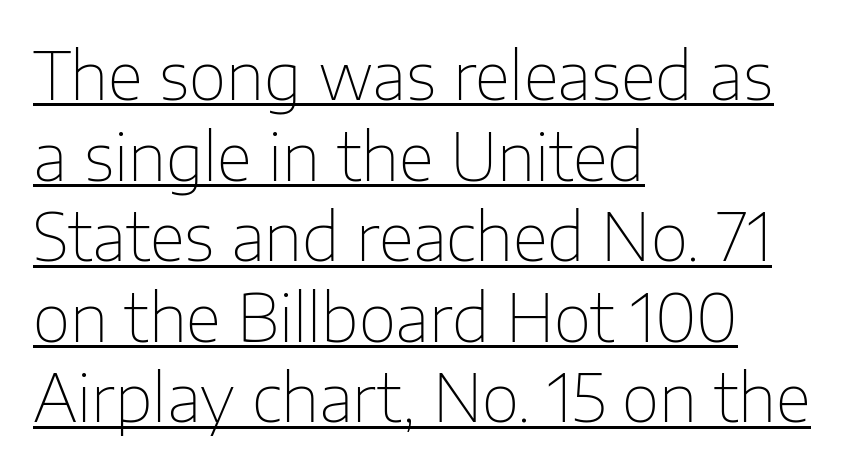
Q: Is the text bold? A: No.
Q: Is the text italic (slanted)? A: No, it is upright.
Q: Is the typeface a serif or a sans-serif typeface? A: Sans-serif.
Q: Is the text underlined? A: Yes.
Q: How is the paragraph aligned? A: Left-aligned.
Q: Is the spacing between letters normal or unusually wide? A: Normal.
Q: Width (condensed, normal, or wide)? A: Normal.
Q: Stroke contrast? A: Low.
Q: x-height? A: Medium.
Q: Monospaced? A: No.
